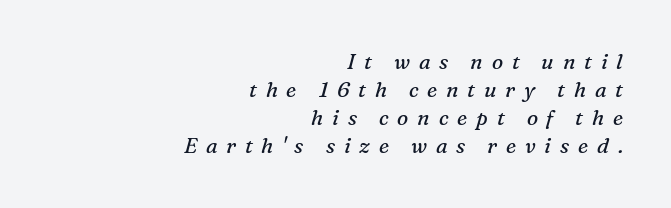
Does extra space separate the letters? Yes, quite a lot of it. No extra ink here — the face is not bold. Whoever set this chose a conventional vertical rhythm. Notice how the passage keeps a crisp vertical edge on the right only. The whole block is typeset with a tilt. The foot of each line stays bare and open.
